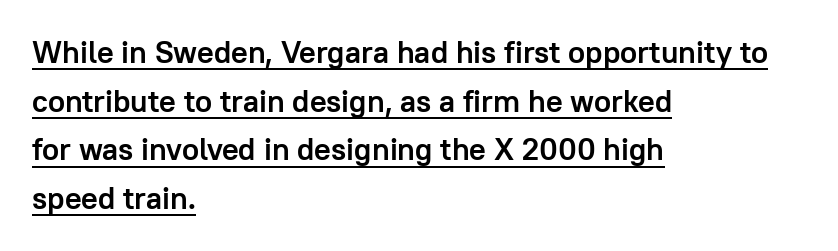
The image shows 31 px semibold sans-serif type, upright; set left-aligned, normal line spacing (1.57x), normal letter spacing, underlined; low stroke contrast and a medium x-height.
